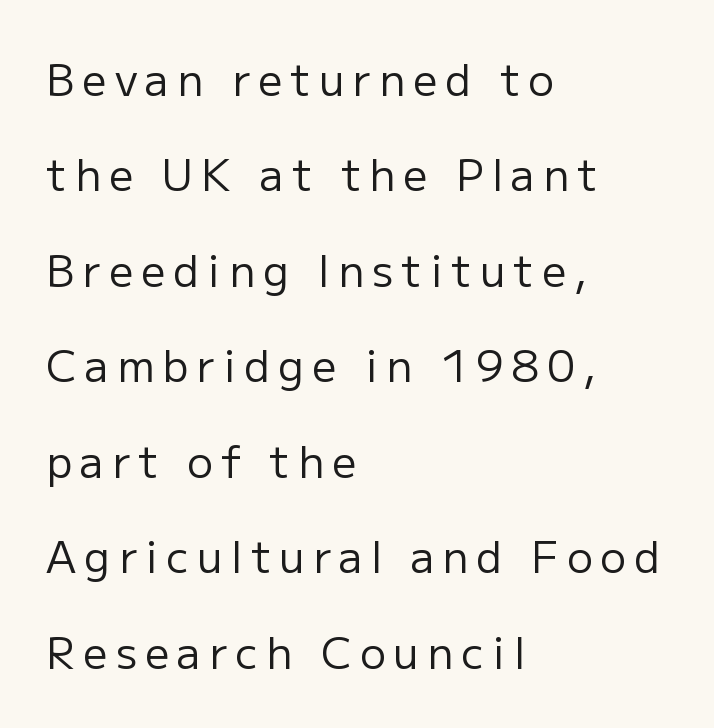
{"serif": "no", "italic": "no", "bold": "no", "weight": "regular", "width": "normal", "stroke_contrast": "low", "x_height": "medium", "monospaced": "no", "underline": "no", "align": "left", "line_spacing": "loose", "line_spacing_ratio": 2.22, "glyph_px": 43}
